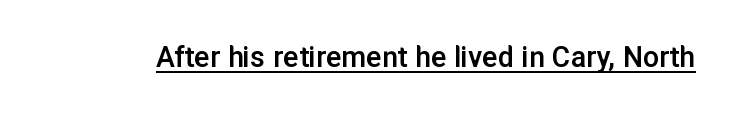
{"serif": "no", "italic": "no", "bold": "semi", "weight": "semibold", "width": "normal", "stroke_contrast": "low", "x_height": "medium", "monospaced": "no", "underline": "yes", "letter_spacing": "normal", "letter_spacing_em": 0.0, "glyph_px": 32}
